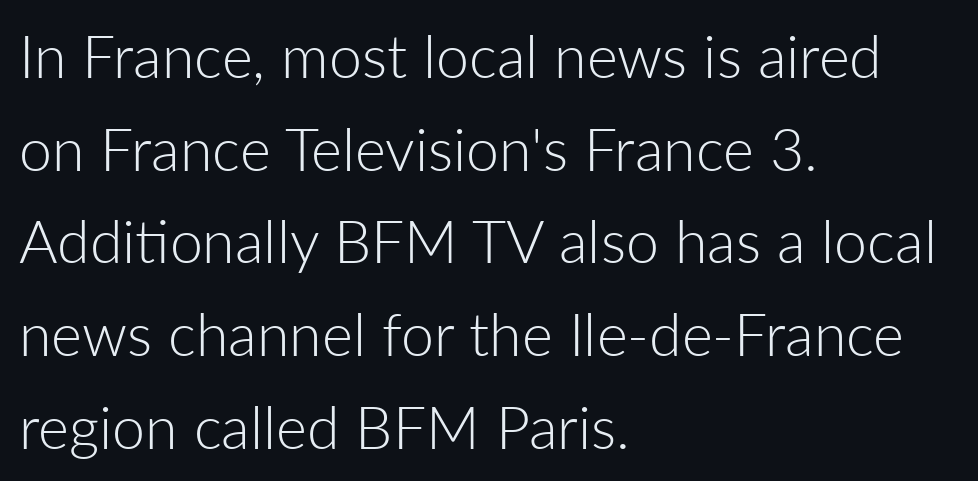
Q: Is the text bold? A: No.
Q: Is the text italic (slanted)? A: No, it is upright.
Q: Is the typeface a serif or a sans-serif typeface? A: Sans-serif.
Q: Is the text underlined? A: No.
Q: How is the paragraph aligned? A: Left-aligned.
Q: Is the spacing between letters normal or unusually wide? A: Normal.
Q: Is the spacing between lines tight, normal or loose? A: Normal.
Q: Width (condensed, normal, or wide)? A: Normal.
Q: Stroke contrast? A: Low.
Q: x-height? A: Medium.
Q: Monospaced? A: No.
